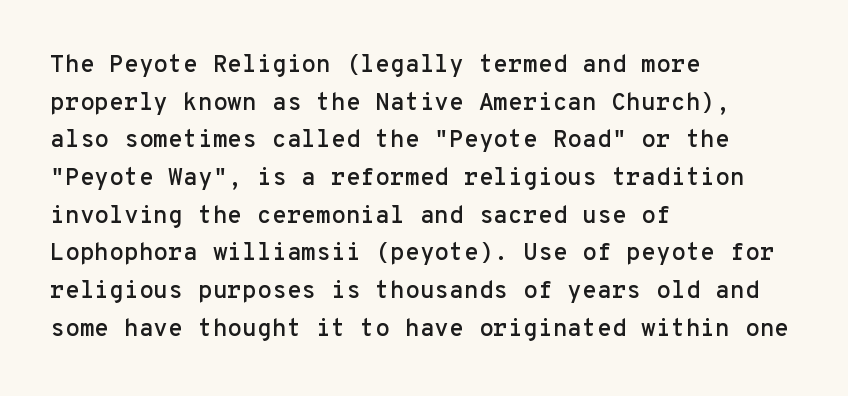
Students, observe: this is what conventionally led text looks like. When letters stand straight like this, we call the style roman or upright. Horizontally, the lines are justified to the leading edge only. The type is set solid horizontally, with unmodified tracking. The baseline area is clear.
